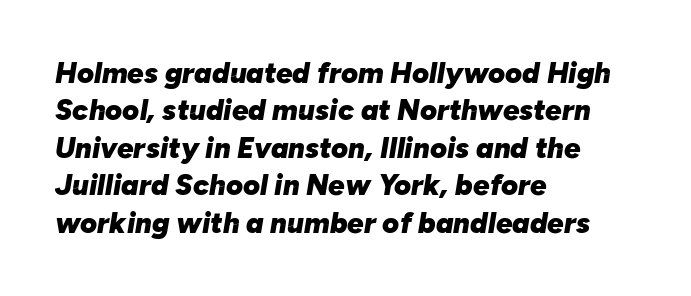
{"italic": "yes", "lean": "right", "slant_degrees": 10, "bold": "yes", "weight": "heavy", "width": "normal", "stroke_contrast": "low", "x_height": "medium", "monospaced": "no", "underline": "no", "align": "left", "line_spacing": "normal", "line_spacing_ratio": 1.29, "letter_spacing": "normal", "letter_spacing_em": 0.0, "glyph_px": 29}
